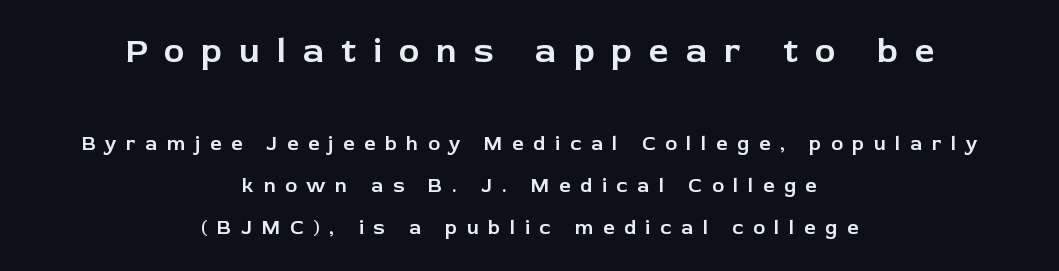
The image shows 35 px sans-serif type, upright; set centered, loose line spacing (2.11x), unusually wide letter spacing (+0.48 em), not underlined; the first (top) block is 1.75x larger; low stroke contrast and a medium x-height.
